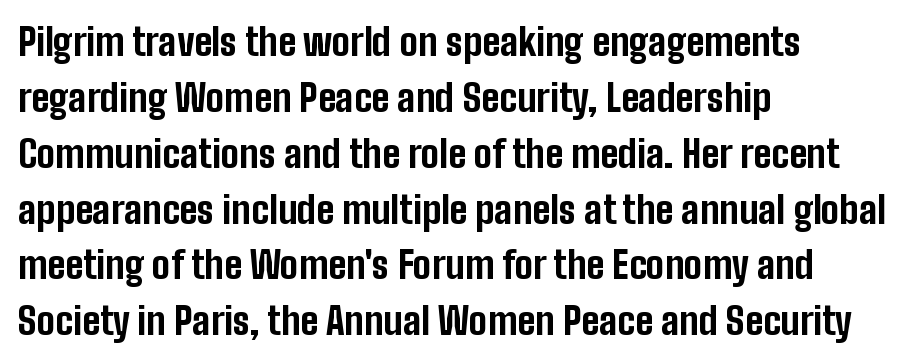
No word sits above an underline. There is no visible air inserted between adjacent glyphs. Italic? Not at all — the glyphs are vertical. Set as a true bold cut, around the 700 mark.
